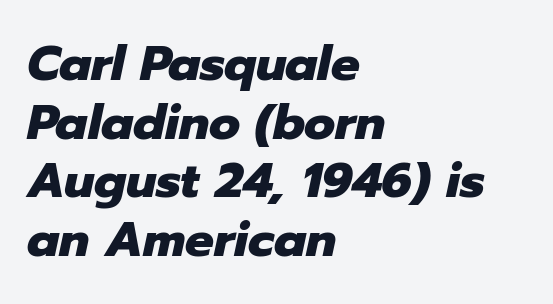
There's an unmistakable incline to the writing here. Look at the stroke-to-counter ratio: heavy, a bold. Words appear dense and cohesive because spacing is normal. Letters rest on an invisible, unmarked baseline. Is this a fixed-width face? No — the glyphs have proportional, varying widths.
